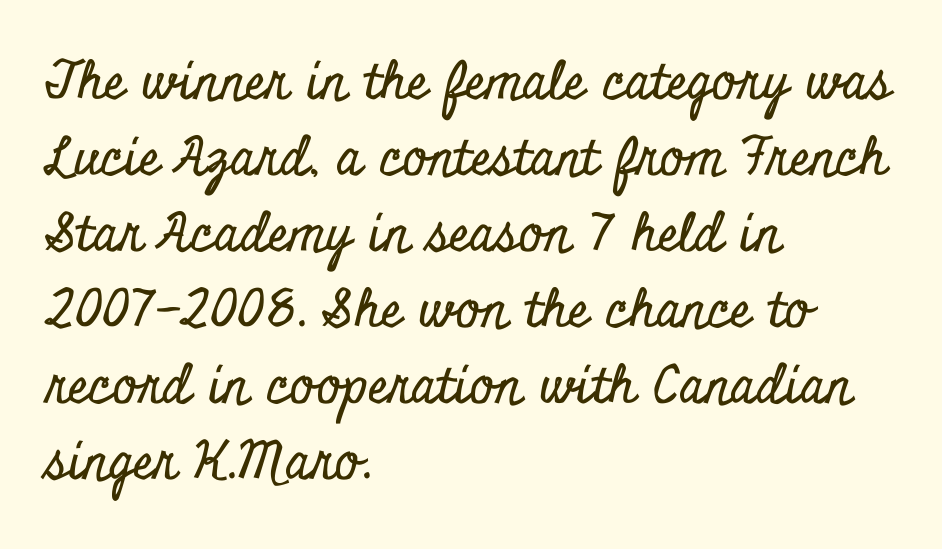
Q: Is the text italic (slanted)? A: Yes.
Q: Is the typeface a serif or a sans-serif typeface? A: Serif.
Q: Is the text underlined? A: No.
Q: How is the paragraph aligned? A: Left-aligned.
Q: Is the spacing between letters normal or unusually wide? A: Normal.
Q: Is the spacing between lines tight, normal or loose? A: Normal.
Q: Width (condensed, normal, or wide)? A: Condensed.
Q: Stroke contrast? A: Low.
Q: x-height? A: Small.
Q: Monospaced? A: No.
